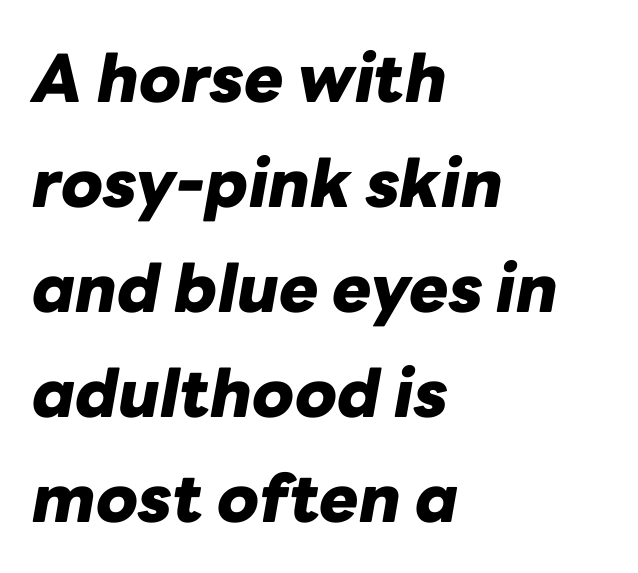
{"italic": "yes", "lean": "right", "slant_degrees": 10, "bold": "yes", "weight": "heavy", "width": "normal", "stroke_contrast": "low", "x_height": "medium", "monospaced": "no", "underline": "no", "align": "left", "line_spacing": "normal", "line_spacing_ratio": 1.59, "letter_spacing": "normal", "letter_spacing_em": 0.0, "glyph_px": 66}
